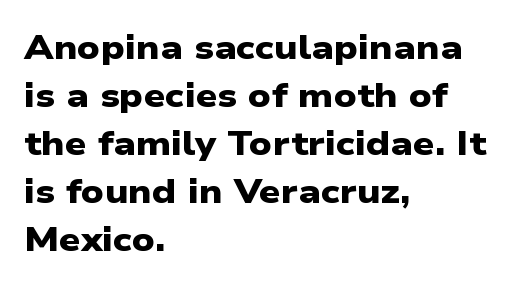
Q: Is the text bold? A: Yes.
Q: Is the typeface a serif or a sans-serif typeface? A: Sans-serif.
Q: Is the text underlined? A: No.
Q: How is the paragraph aligned? A: Left-aligned.
Q: Is the spacing between letters normal or unusually wide? A: Normal.
Q: Is the spacing between lines tight, normal or loose? A: Normal.
Q: Width (condensed, normal, or wide)? A: Wide.
Q: Stroke contrast? A: Low.
Q: x-height? A: Medium.
Q: Monospaced? A: No.
